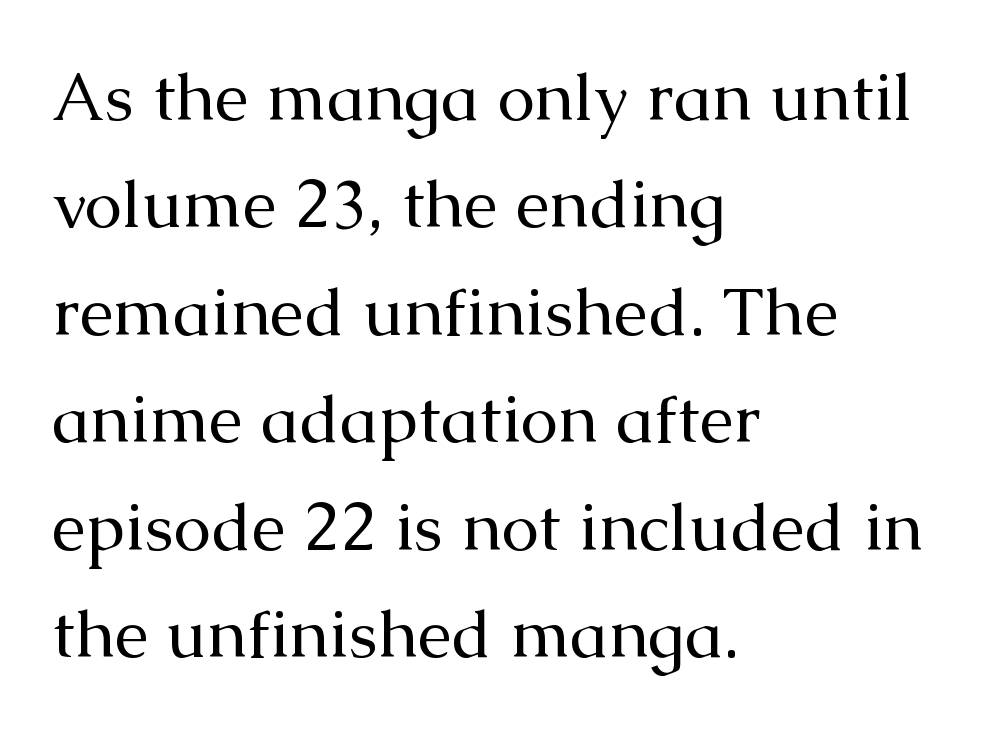
The image shows 68 px regular-weight serif type, upright; set left-aligned, normal line spacing (1.58x), normal letter spacing, not underlined; medium stroke contrast and a medium x-height.
